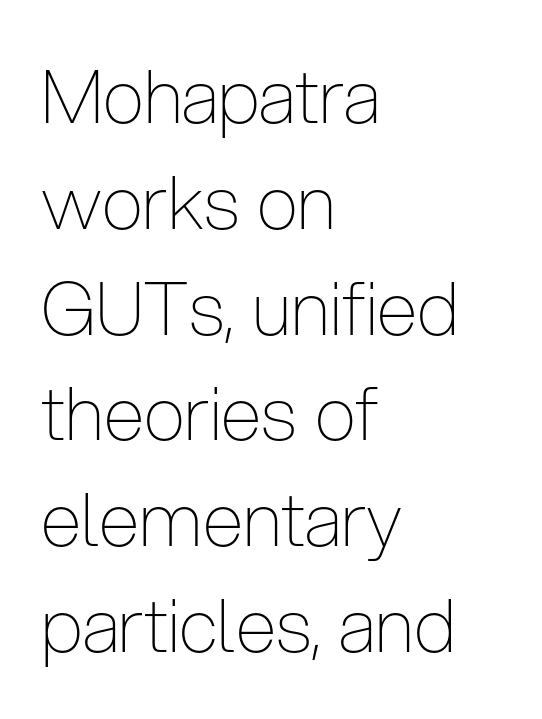
How would I describe the line gaps? Plain and ordinary. Has an underline been added? It has not. These lines are rendered in a variable-pitch font. Stroke mass is kept to a normal reading level or below. Typeset ragged right — the left edge is the straight one.
